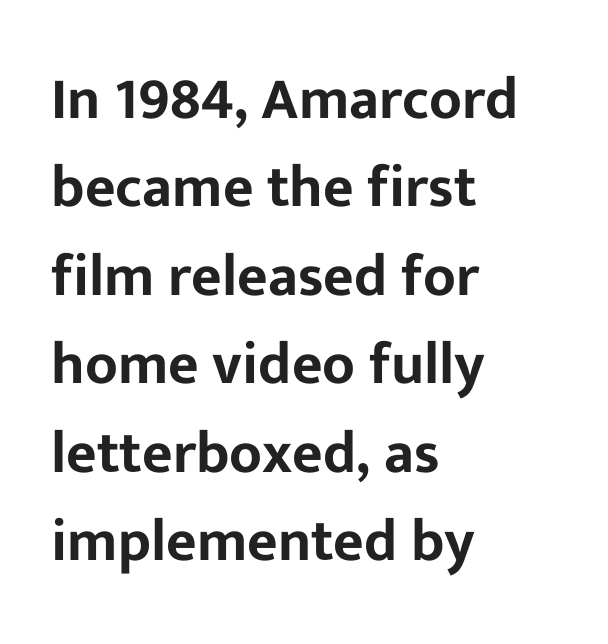
{"serif": "no", "italic": "no", "width": "normal", "stroke_contrast": "low", "x_height": "medium", "monospaced": "no", "underline": "no", "align": "left", "line_spacing": "normal", "line_spacing_ratio": 1.5, "letter_spacing": "normal", "letter_spacing_em": 0.0, "glyph_px": 59}
